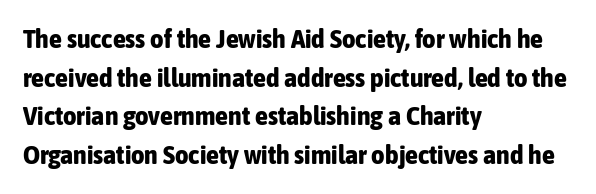
The image shows 26 px bold type, upright; set left-aligned, normal line spacing (1.49x), normal letter spacing, not underlined.
